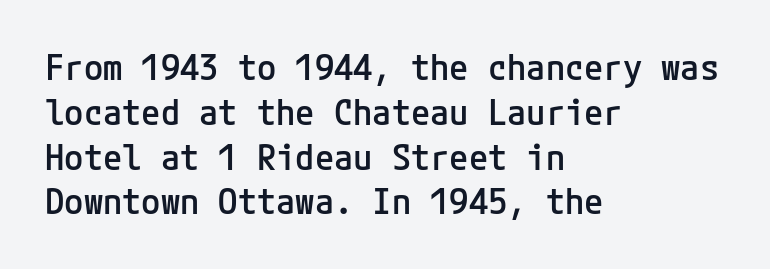
{"serif": "no", "italic": "no", "bold": "semi", "weight": "semibold", "width": "normal", "stroke_contrast": "low", "x_height": "medium", "underline": "no", "align": "left", "line_spacing": "normal", "line_spacing_ratio": 1.28, "letter_spacing": "normal", "letter_spacing_em": 0.0, "glyph_px": 35}
